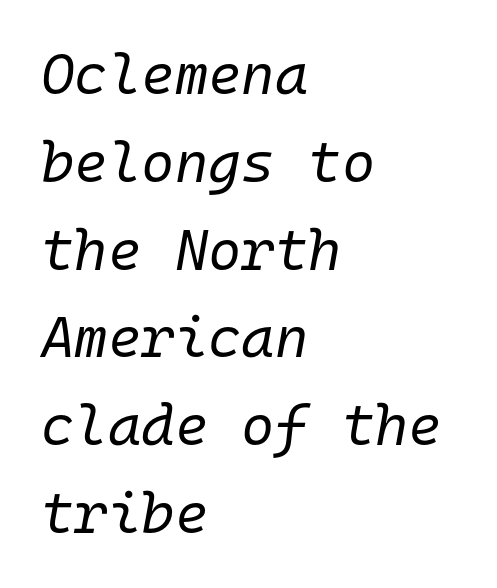
{"italic": "yes", "lean": "right", "slant_degrees": 10, "bold": "no", "weight": "regular", "width": "normal", "stroke_contrast": "low", "x_height": "medium", "monospaced": "yes", "underline": "no", "align": "left", "line_spacing": "normal", "line_spacing_ratio": 1.54, "letter_spacing": "normal", "letter_spacing_em": 0.0, "glyph_px": 57}
